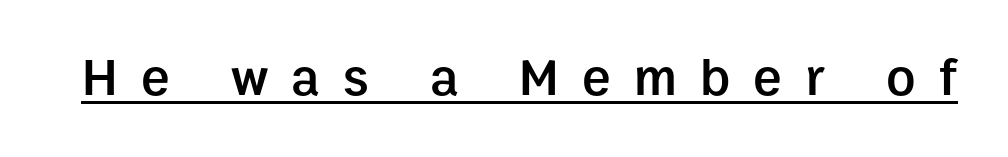
Q: Is the text bold? A: Semi-bold.
Q: Is the text italic (slanted)? A: No, it is upright.
Q: Is the typeface a serif or a sans-serif typeface? A: Sans-serif.
Q: Is the text underlined? A: Yes.
Q: Is the spacing between letters normal or unusually wide? A: Unusually wide.
Q: Width (condensed, normal, or wide)? A: Normal.
Q: Stroke contrast? A: Low.
Q: x-height? A: Medium.
Q: Monospaced? A: No.
